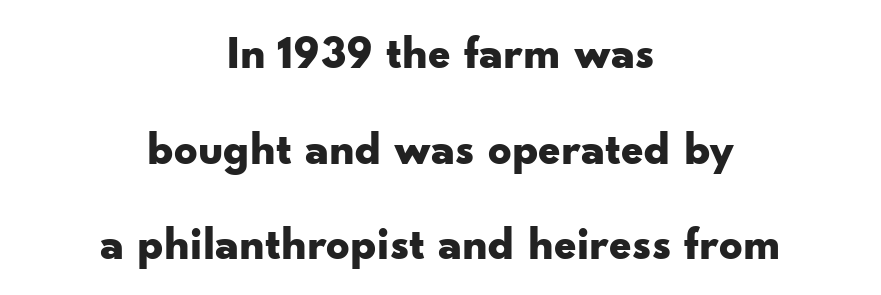
Q: Is the text bold? A: Yes.
Q: Is the text italic (slanted)? A: No, it is upright.
Q: Is the typeface a serif or a sans-serif typeface? A: Sans-serif.
Q: Is the text underlined? A: No.
Q: How is the paragraph aligned? A: Centered.
Q: Is the spacing between letters normal or unusually wide? A: Normal.
Q: Is the spacing between lines tight, normal or loose? A: Loose.
Q: Width (condensed, normal, or wide)? A: Wide.
Q: Stroke contrast? A: Low.
Q: x-height? A: Small.
Q: Monospaced? A: No.
